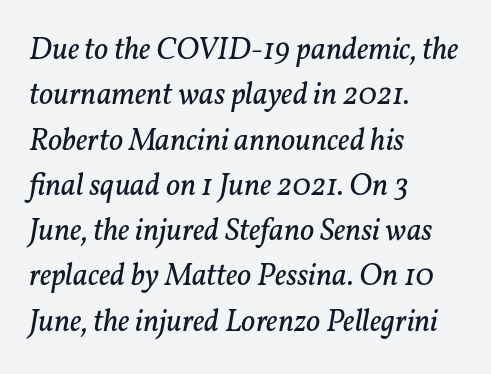
The image shows 31 px regular-weight serif type, italic (leaning right); set left-aligned, normal line spacing (1.46x), normal letter spacing, not underlined; low stroke contrast and a medium x-height.
